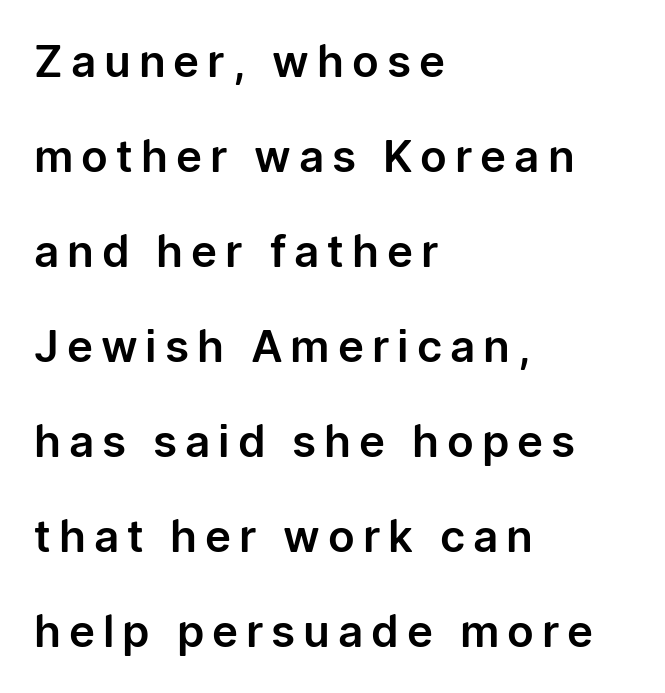
Q: Is the text italic (slanted)? A: No, it is upright.
Q: Is the typeface a serif or a sans-serif typeface? A: Sans-serif.
Q: Is the text underlined? A: No.
Q: How is the paragraph aligned? A: Left-aligned.
Q: Is the spacing between lines tight, normal or loose? A: Loose.
Q: Width (condensed, normal, or wide)? A: Normal.
Q: Stroke contrast? A: Low.
Q: x-height? A: Medium.
Q: Monospaced? A: No.
